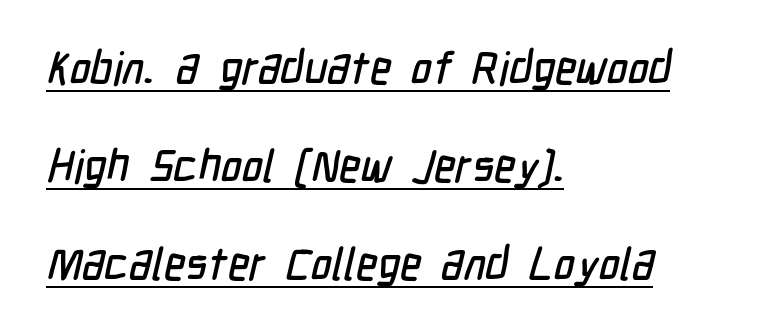
The image shows 45 px condensed sans-serif type; set left-aligned, loose line spacing (2.18x), normal letter spacing, underlined; low stroke contrast and a medium x-height.
